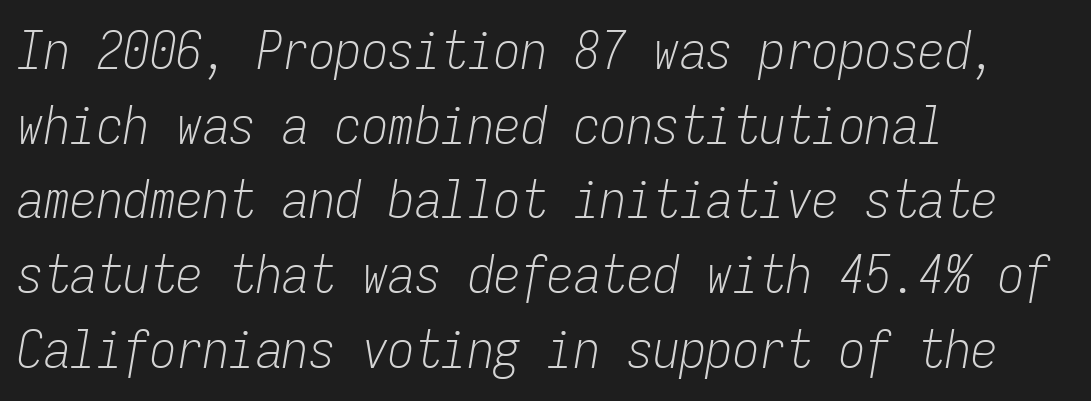
Q: Is the text bold? A: No.
Q: Is the text italic (slanted)? A: Yes, it leans right by about 9 degrees.
Q: Is the text underlined? A: No.
Q: How is the paragraph aligned? A: Left-aligned.
Q: Is the spacing between letters normal or unusually wide? A: Normal.
Q: Is the spacing between lines tight, normal or loose? A: Normal.
Q: Width (condensed, normal, or wide)? A: Condensed.
Q: Stroke contrast? A: Low.
Q: x-height? A: Medium.
Q: Monospaced? A: Yes.
